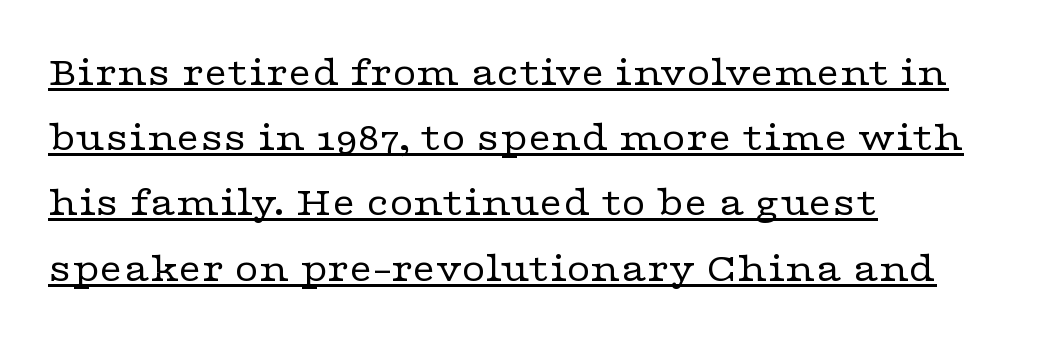
The image shows 41 px regular-weight, wide serif type, upright; set left-aligned, normal line spacing (1.59x), normal letter spacing, underlined; low stroke contrast and a medium x-height.
